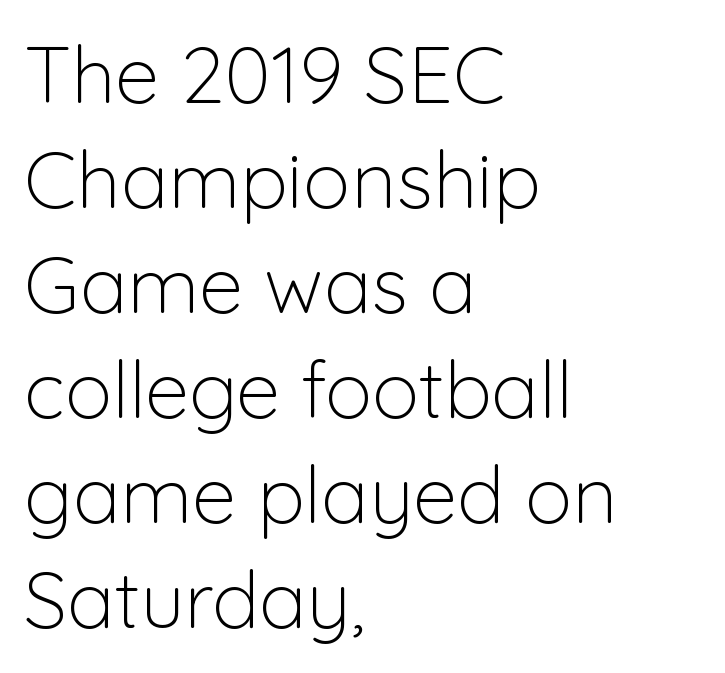
Nothing unusual about the tracking: characters are spaced as the font intends. Baseline-to-baseline distance is the conventional proportion of letter height. The passage shown is typed in a proportional face where columns would drift. Posture: upright roman. Each row of text sits above clean, open space.
